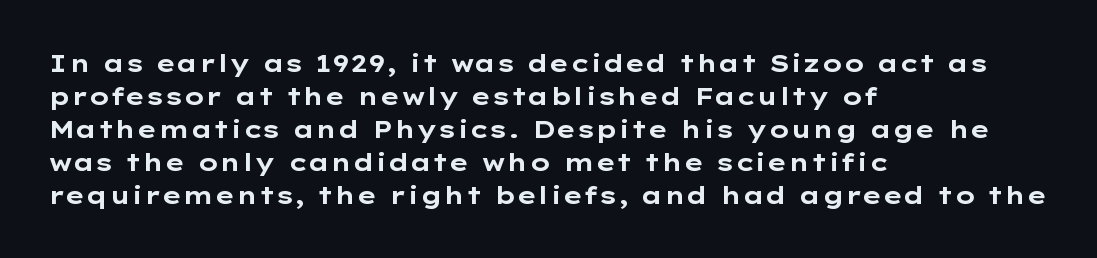
The image shows 24 px bold type, upright; set left-aligned, normal line spacing (1.37x), normal letter spacing, not underlined.
